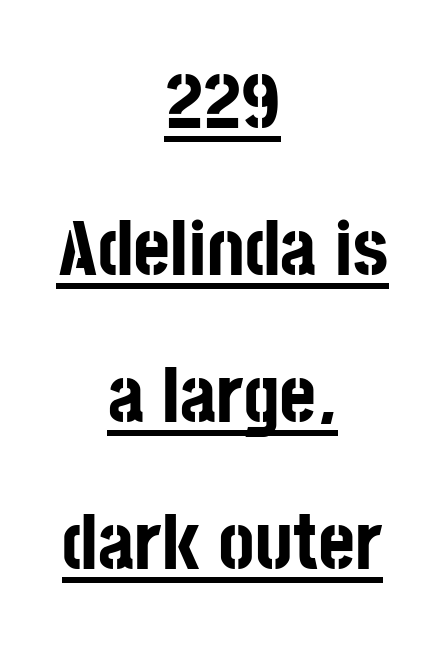
Q: Is the text bold? A: Yes.
Q: Is the text italic (slanted)? A: No, it is upright.
Q: Is the typeface a serif or a sans-serif typeface? A: Sans-serif.
Q: Is the text underlined? A: Yes.
Q: How is the paragraph aligned? A: Centered.
Q: Is the spacing between letters normal or unusually wide? A: Normal.
Q: Width (condensed, normal, or wide)? A: Condensed.
Q: Stroke contrast? A: Low.
Q: x-height? A: Large.
Q: Monospaced? A: No.
